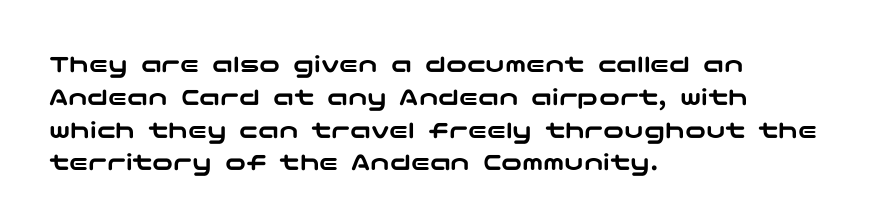
The image shows 26 px text type, upright; set left-aligned, normal line spacing (1.26x), normal letter spacing, not underlined.
